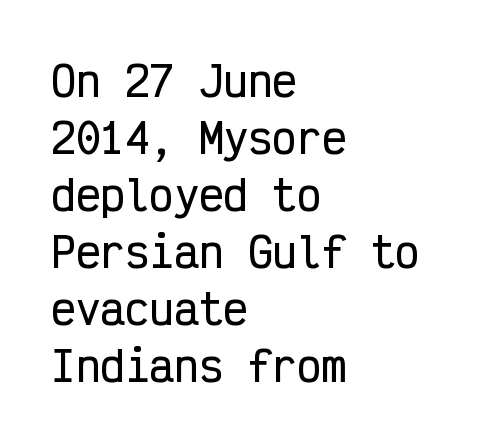
The image shows 41 px condensed sans-serif type, upright, monospaced; set left-aligned, normal line spacing (1.39x), normal letter spacing, not underlined; low stroke contrast and a medium x-height.
